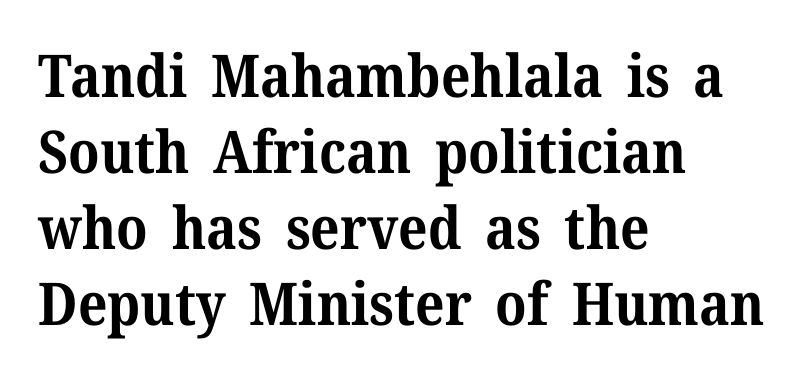
Q: Is the text bold? A: Yes.
Q: Is the text italic (slanted)? A: No, it is upright.
Q: Is the typeface a serif or a sans-serif typeface? A: Serif.
Q: Is the text underlined? A: No.
Q: How is the paragraph aligned? A: Left-aligned.
Q: Is the spacing between letters normal or unusually wide? A: Normal.
Q: Is the spacing between lines tight, normal or loose? A: Normal.
Q: Width (condensed, normal, or wide)? A: Normal.
Q: Stroke contrast? A: Medium.
Q: x-height? A: Medium.
Q: Monospaced? A: No.
